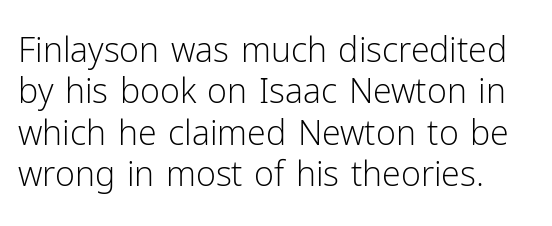
{"serif": "no", "italic": "no", "bold": "no", "weight": "light", "width": "normal", "stroke_contrast": "low", "x_height": "medium", "monospaced": "no", "underline": "no", "line_spacing_ratio": 1.22, "letter_spacing": "normal", "letter_spacing_em": 0.0, "glyph_px": 34}
